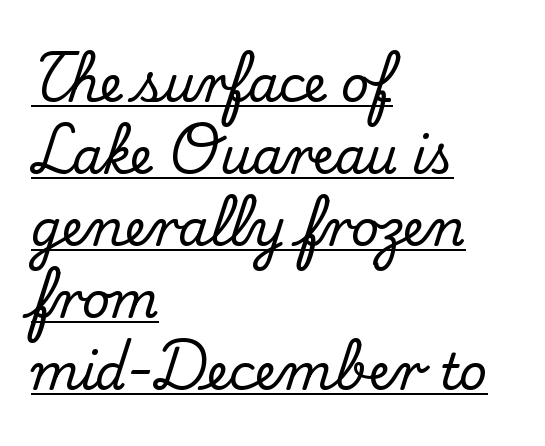
{"serif": "yes", "width": "normal", "stroke_contrast": "medium", "x_height": "small", "monospaced": "no", "underline": "yes", "align": "left", "line_spacing": "normal", "line_spacing_ratio": 1.47, "letter_spacing": "normal", "letter_spacing_em": 0.0, "glyph_px": 49}
